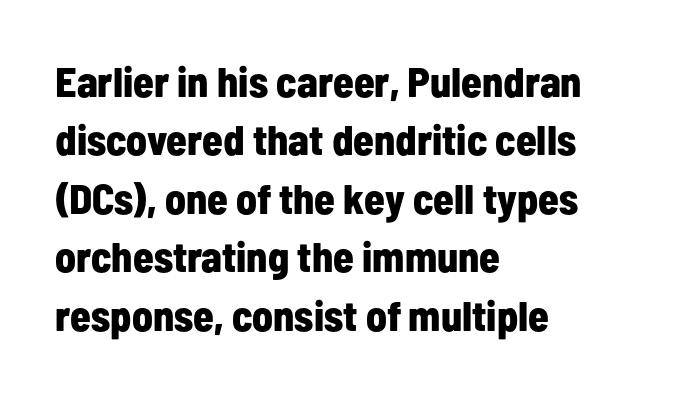
The image shows 42 px bold, condensed sans-serif type, upright; set left-aligned, normal line spacing (1.39x), normal letter spacing, not underlined; low stroke contrast and a medium x-height.
